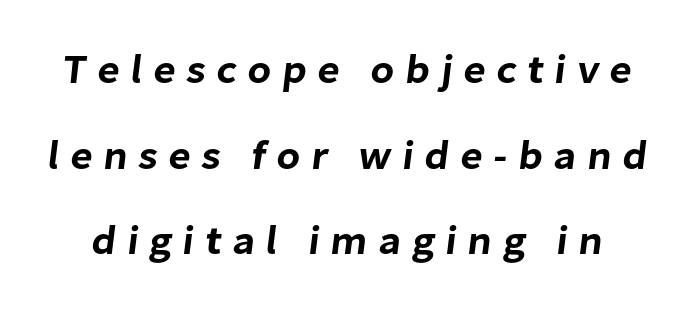
Spacing verdict: proportional, widths tailored to each character. Are there feet on the stems? There aren't — it's a sans. Vertical spacing — loose. Letter spacing: wide. Each row of text sits above clean, open space.
